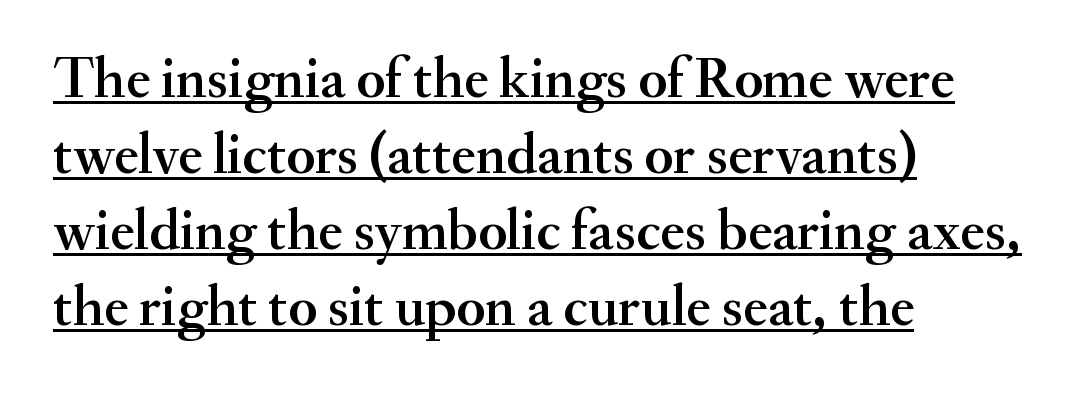
The image shows 58 px serif type, upright; set left-aligned, normal line spacing (1.31x), normal letter spacing, underlined; medium stroke contrast and a small x-height.
